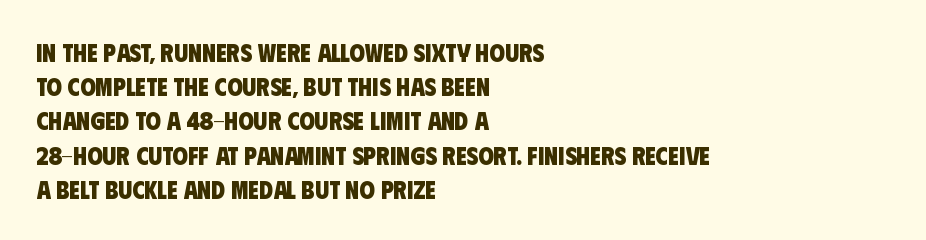
{"bold": "yes", "underline": "no", "align": "left", "line_spacing": "normal", "line_spacing_ratio": 1.37, "letter_spacing": "normal", "letter_spacing_em": 0.0, "glyph_px": 25}
